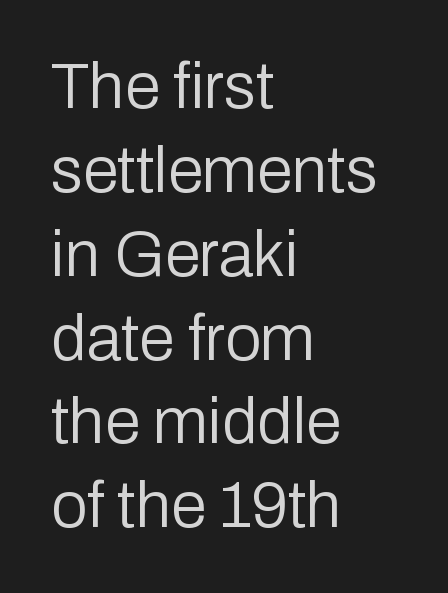
The image shows 64 px regular-weight sans-serif type, upright; set left-aligned, normal line spacing (1.31x), normal letter spacing, not underlined; low stroke contrast and a medium x-height.
